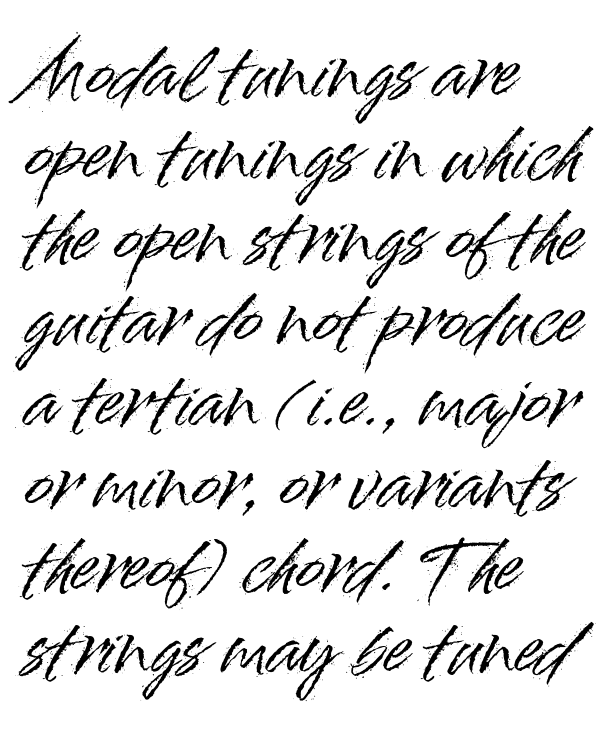
The image shows 68 px sans-serif type; set left-aligned, line spacing 1.21x, normal letter spacing, not underlined; high stroke contrast and a small x-height.
